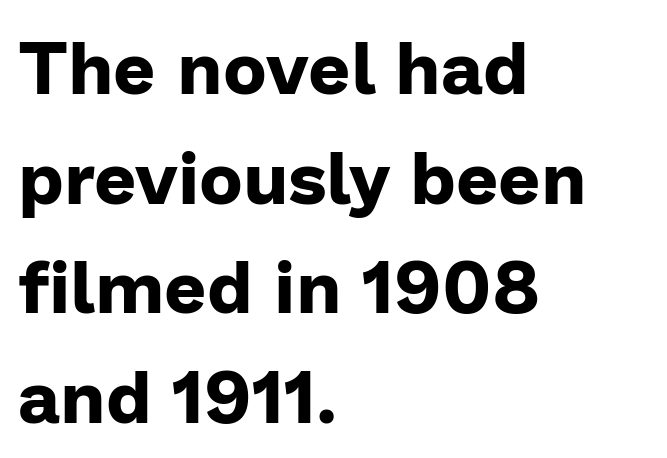
Q: Is the text bold? A: Yes.
Q: Is the text italic (slanted)? A: No, it is upright.
Q: Is the typeface a serif or a sans-serif typeface? A: Sans-serif.
Q: Is the text underlined? A: No.
Q: How is the paragraph aligned? A: Left-aligned.
Q: Is the spacing between letters normal or unusually wide? A: Normal.
Q: Is the spacing between lines tight, normal or loose? A: Normal.
Q: Width (condensed, normal, or wide)? A: Normal.
Q: Stroke contrast? A: Low.
Q: x-height? A: Medium.
Q: Monospaced? A: No.
